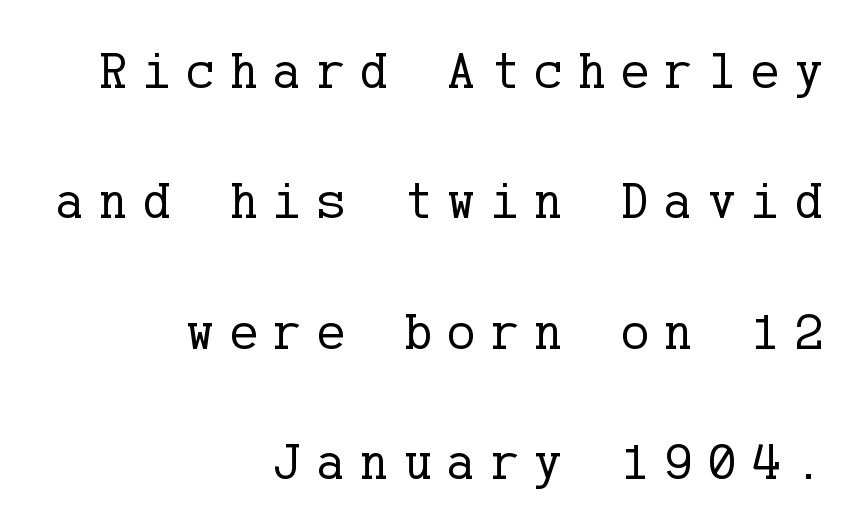
These lines stand farther apart than default settings would place them. The font's upright variant was chosen for this text. Weight class: somewhere from thin through regular. Observe the serifs anchoring each vertical stroke in this sample.
